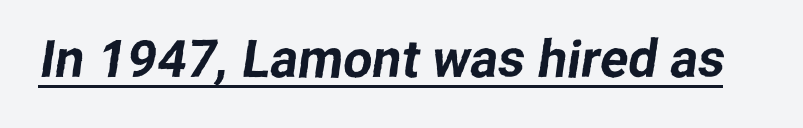
The rendering keeps characters at their native spacing. Glance below the letters and you will spot a drawn line. The passage shown is typeset with a sans-serif family. Varying glyph widths throughout — classic text-font behaviour.
